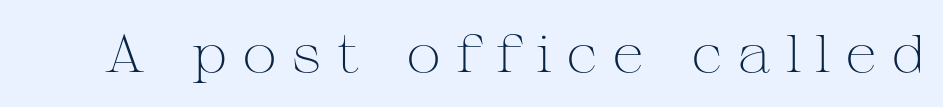
{"serif": "yes", "italic": "no", "bold": "no", "weight": "light", "width": "wide", "stroke_contrast": "medium", "x_height": "medium", "monospaced": "no", "underline": "no", "letter_spacing": "wide", "letter_spacing_em": 0.27, "glyph_px": 53}
